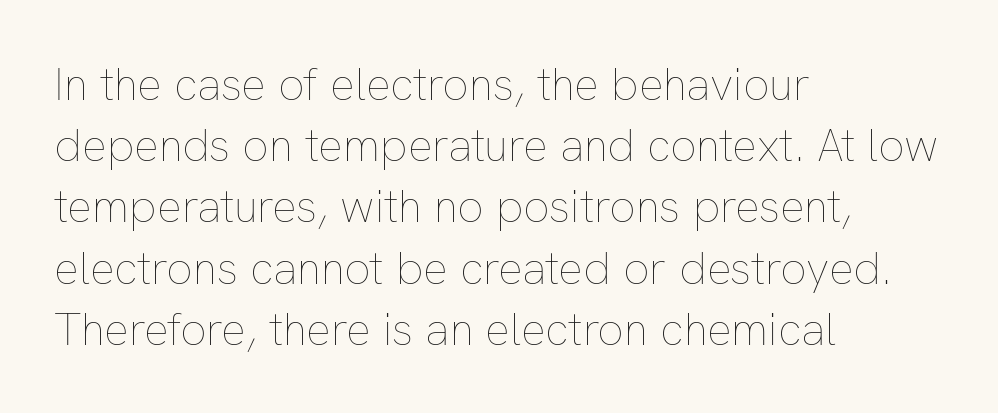
Vertically, the passage feels balanced, rows spaced as you'd expect. Think standard paragraph weight, or any step lighter than that. The ragged edge is on the right, which tells us the setting is flush left. Designer's note — italics off, roman on. Anything drawn beneath the words? Only blank space. Spacing verdict: proportional, widths tailored to each character.
